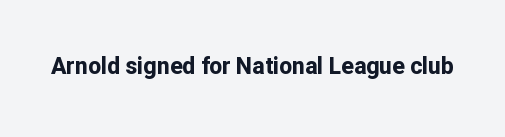
Notice how thick the strokes are: this is what a full bold looks like. In terms of letterspacing, this is plain default setting. The specimen omits any rule beneath the text block's lines. The lettering stays uniformly vertical, giving the passage a roman look.
